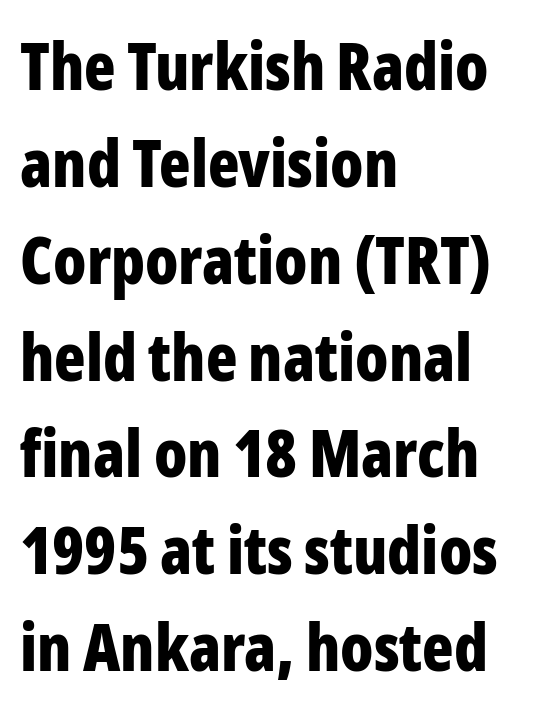
The image shows 65 px bold, condensed sans-serif type, upright; set left-aligned, normal line spacing (1.49x), normal letter spacing, not underlined; low stroke contrast and a medium x-height.
